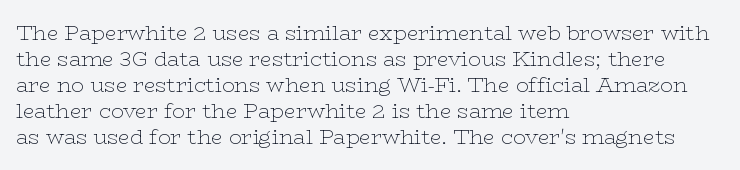
{"italic": "no", "bold": "no", "underline": "no", "align": "left", "line_spacing_ratio": 1.24, "letter_spacing": "normal", "letter_spacing_em": 0.0, "glyph_px": 21}
